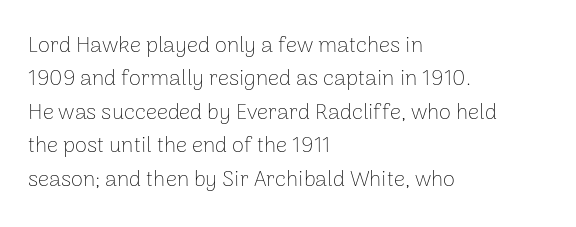
The image shows 22 px text type, upright; set left-aligned, normal line spacing (1.52x), normal letter spacing, not underlined.
